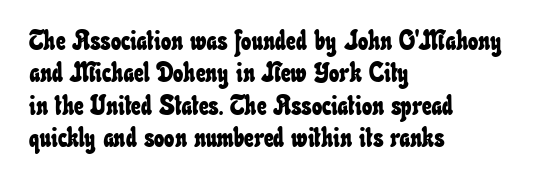
The image shows 27 px text type; set left-aligned, line spacing 1.2x, normal letter spacing, not underlined.
